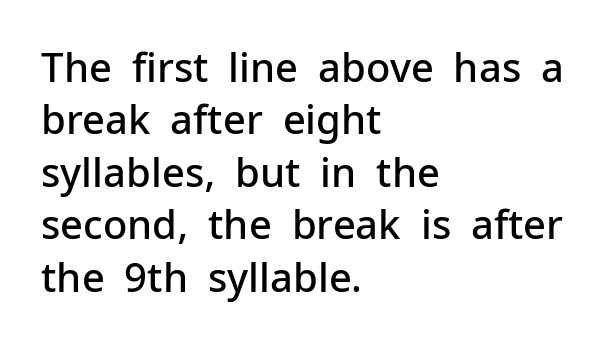
{"serif": "no", "italic": "no", "bold": "semi", "weight": "semibold", "width": "normal", "stroke_contrast": "low", "x_height": "medium", "monospaced": "no", "underline": "no", "align": "left", "line_spacing": "normal", "line_spacing_ratio": 1.31, "letter_spacing": "normal", "letter_spacing_em": 0.0, "glyph_px": 40}
